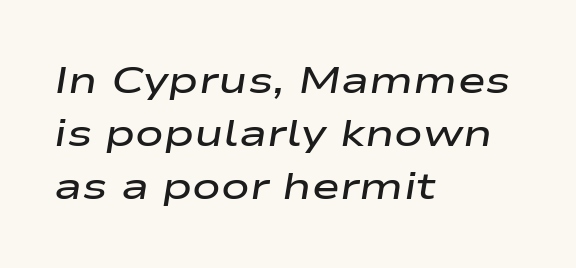
The image shows 38 px semibold, wide type, italic (leaning right); set left-aligned, normal line spacing (1.4x), normal letter spacing, not underlined; low stroke contrast and a medium x-height.
